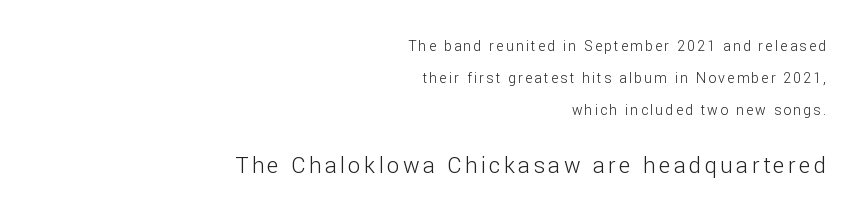
{"italic": "no", "bold": "no", "underline": "no", "align": "right", "line_spacing": "loose", "line_spacing_ratio": 2.29, "larger_block": "second", "size_ratio": 1.57, "glyph_px": 22}
